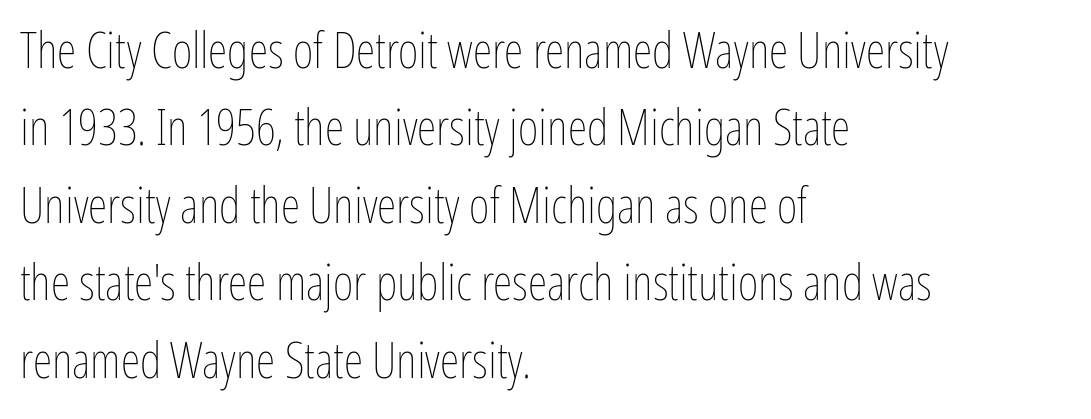
Caption: face not bold, strokes unweighted. The horizontal fit of the characters is conventional and even. The rendering uses natural spacing where letterforms have individual widths. In terms of leading, this rendering sits right in the middle.
